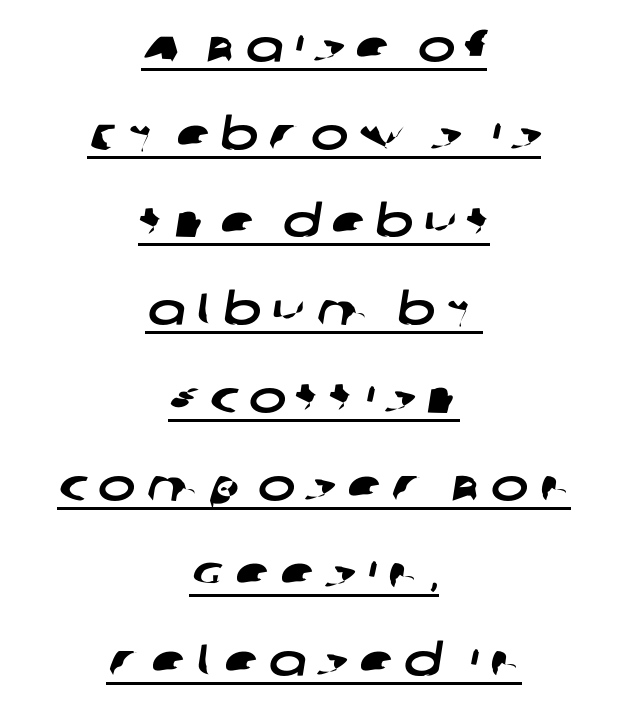
Q: Is the typeface a serif or a sans-serif typeface? A: Sans-serif.
Q: Is the text underlined? A: Yes.
Q: How is the paragraph aligned? A: Centered.
Q: Is the spacing between letters normal or unusually wide? A: Unusually wide.
Q: Is the spacing between lines tight, normal or loose? A: Loose.
Q: Width (condensed, normal, or wide)? A: Wide.
Q: Stroke contrast? A: Low.
Q: x-height? A: Large.
Q: Monospaced? A: No.
